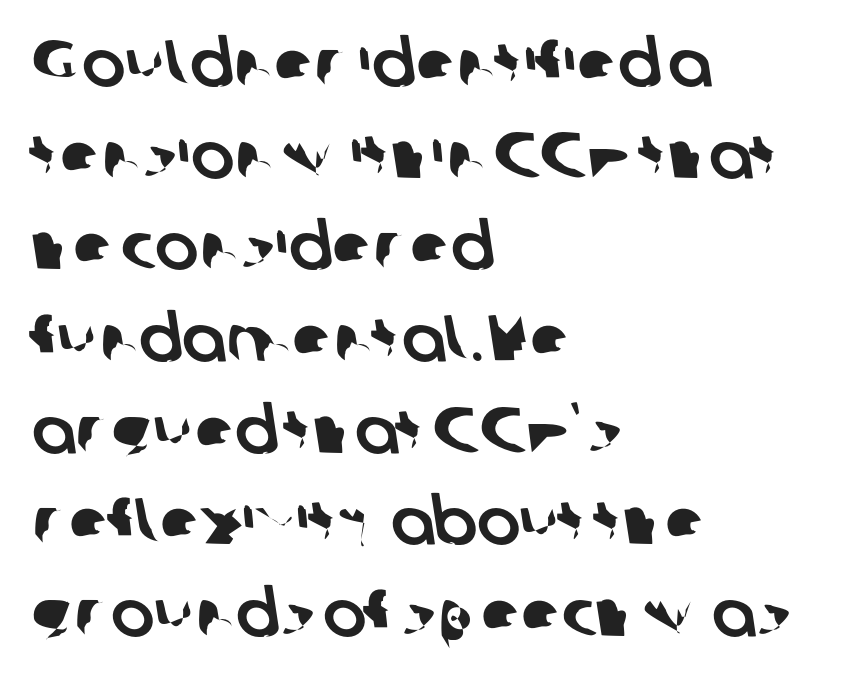
Q: Is the typeface a serif or a sans-serif typeface? A: Sans-serif.
Q: Is the text underlined? A: No.
Q: How is the paragraph aligned? A: Left-aligned.
Q: Is the spacing between letters normal or unusually wide? A: Normal.
Q: Is the spacing between lines tight, normal or loose? A: Normal.
Q: Width (condensed, normal, or wide)? A: Normal.
Q: Stroke contrast? A: Low.
Q: x-height? A: Medium.
Q: Monospaced? A: No.
